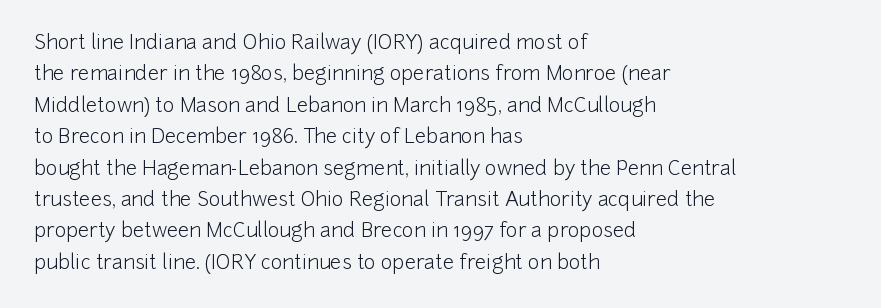
{"italic": "no", "bold": "no", "underline": "no", "align": "left", "line_spacing": "normal", "line_spacing_ratio": 1.57, "letter_spacing": "normal", "letter_spacing_em": 0.0, "glyph_px": 20}
